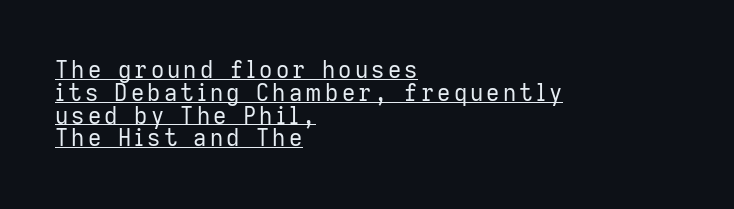
Q: Is the text bold? A: No.
Q: Is the text italic (slanted)? A: No, it is upright.
Q: Is the text underlined? A: Yes.
Q: How is the paragraph aligned? A: Left-aligned.
Q: Is the spacing between lines tight, normal or loose? A: Tight.
